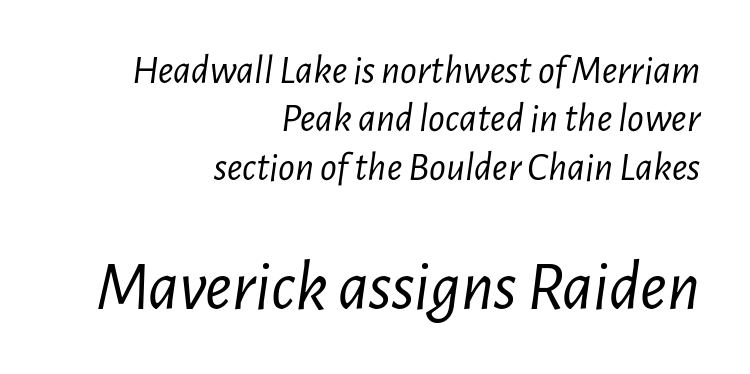
Q: Is the text bold? A: No.
Q: Is the text italic (slanted)? A: Yes, it leans right by about 7 degrees.
Q: Is the text underlined? A: No.
Q: How is the paragraph aligned? A: Right-aligned.
Q: Is the spacing between letters normal or unusually wide? A: Normal.
Q: Which block of text is set in a larger size, the first (top) or the second (bottom)? A: The second (bottom) one.
Q: Width (condensed, normal, or wide)? A: Condensed.
Q: Stroke contrast? A: Low.
Q: x-height? A: Medium.
Q: Monospaced? A: No.
